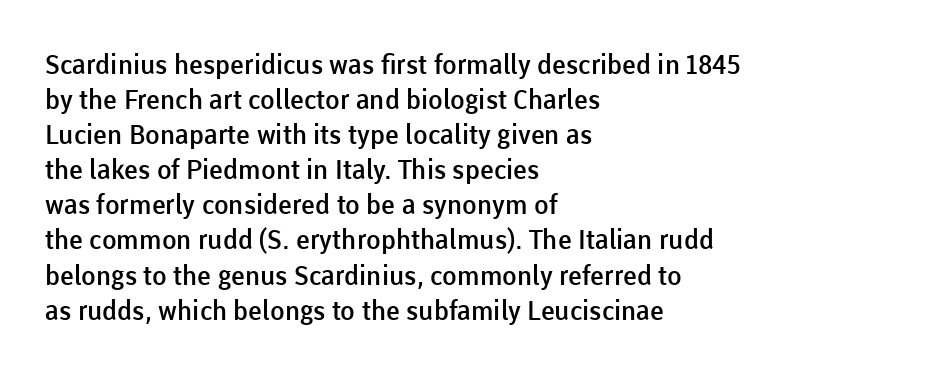
Heft: intermediate — a semibold. How are the letters spaced? Ordinarily, with no added tracking. A typesetter would call this leading conventional body-copy spacing. These lines are set flush left with a ragged right edge. No word sits above an underline. Posture: vertical.
